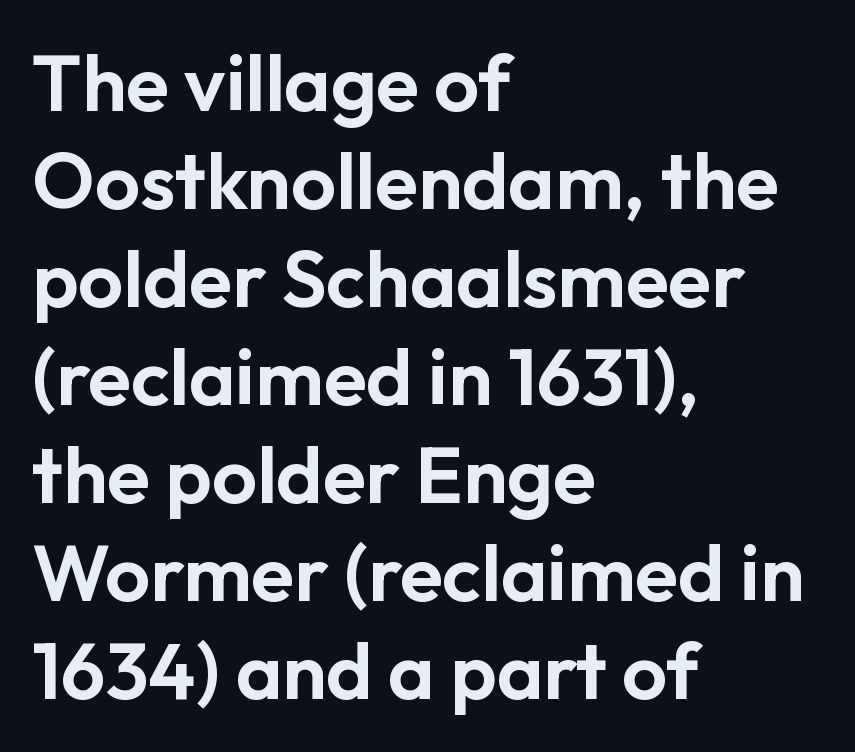
Q: Is the text italic (slanted)? A: No, it is upright.
Q: Is the typeface a serif or a sans-serif typeface? A: Sans-serif.
Q: Is the text underlined? A: No.
Q: How is the paragraph aligned? A: Left-aligned.
Q: Is the spacing between letters normal or unusually wide? A: Normal.
Q: Width (condensed, normal, or wide)? A: Normal.
Q: Stroke contrast? A: Low.
Q: x-height? A: Medium.
Q: Monospaced? A: No.
